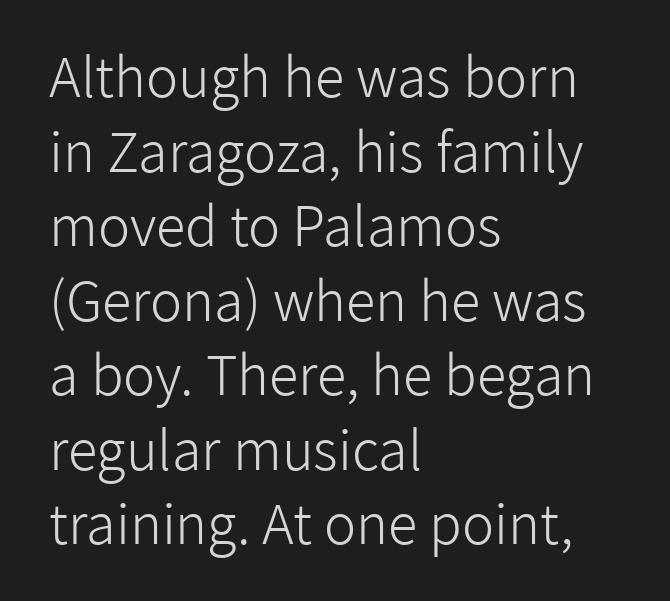
Heaviness? Minimal to ordinary, like unemphasized prose. Think of a printed novel: that variable character pitch is what you see here. Examine the stroke ends and you'll find no serifs. The lines sit at an ordinary, default distance from one another. Reading down the block, your eye returns to a fixed left position each line. Students, note that the glyphs here touch the page at normal intervals.
